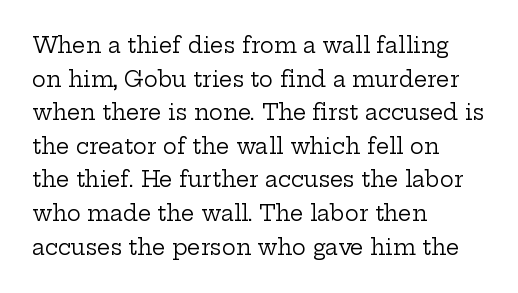
Q: Is the text bold? A: No.
Q: Is the text italic (slanted)? A: No, it is upright.
Q: Is the text underlined? A: No.
Q: How is the paragraph aligned? A: Left-aligned.
Q: Is the spacing between letters normal or unusually wide? A: Normal.
Q: Is the spacing between lines tight, normal or loose? A: Normal.
